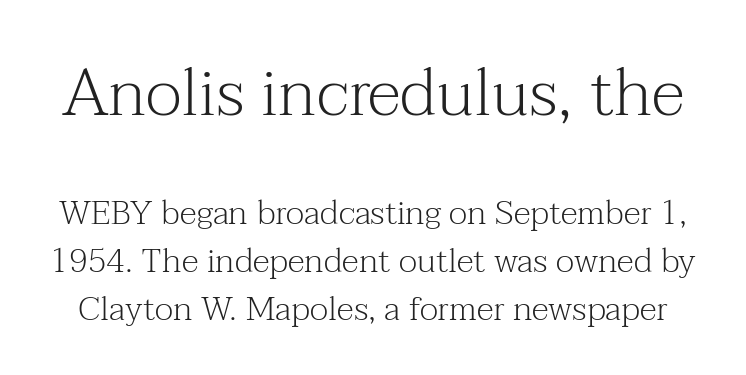
Heaviness? Minimal to ordinary, like unemphasized prose. Designer's note — italics off, roman on. Compared with typical paragraphs, the rows here are spaced about the same. These lines are rendered in a variable-pitch font. Descender tails drop into unmarked territory. Type size steps down from the first block to the second.
